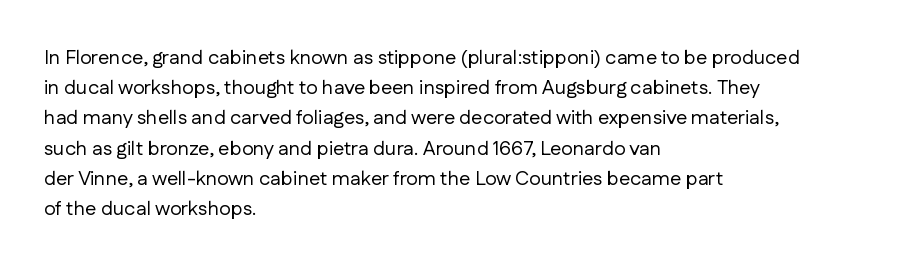
{"italic": "no", "bold": "no", "underline": "no", "align": "left", "line_spacing": "normal", "line_spacing_ratio": 1.51, "letter_spacing": "normal", "letter_spacing_em": 0.0, "glyph_px": 20}
